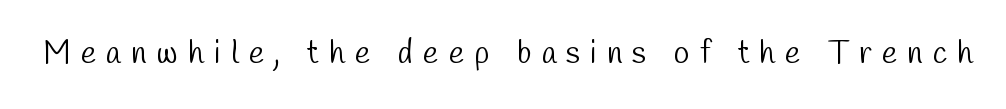
Q: Is the text bold? A: No.
Q: Is the typeface a serif or a sans-serif typeface? A: Sans-serif.
Q: Is the text underlined? A: No.
Q: Is the spacing between letters normal or unusually wide? A: Unusually wide.
Q: Width (condensed, normal, or wide)? A: Condensed.
Q: Stroke contrast? A: Low.
Q: x-height? A: Medium.
Q: Monospaced? A: No.
